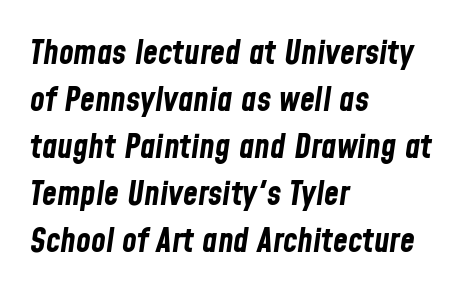
{"italic": "yes", "lean": "right", "slant_degrees": 8, "bold": "yes", "weight": "bold", "width": "condensed", "stroke_contrast": "low", "x_height": "medium", "monospaced": "no", "underline": "no", "align": "left", "line_spacing": "normal", "line_spacing_ratio": 1.38, "letter_spacing": "normal", "letter_spacing_em": 0.0, "glyph_px": 34}
